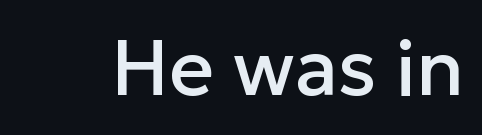
Q: Is the text italic (slanted)? A: No, it is upright.
Q: Is the typeface a serif or a sans-serif typeface? A: Sans-serif.
Q: Is the text underlined? A: No.
Q: Is the spacing between letters normal or unusually wide? A: Normal.
Q: Width (condensed, normal, or wide)? A: Normal.
Q: Stroke contrast? A: Low.
Q: x-height? A: Medium.
Q: Monospaced? A: No.
